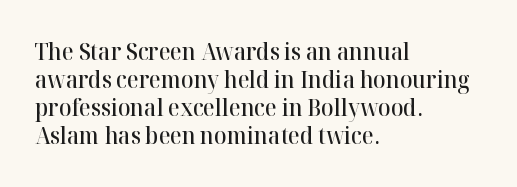
The image shows 23 px text type, upright; set left-aligned, line spacing 1.22x, normal letter spacing, not underlined.
